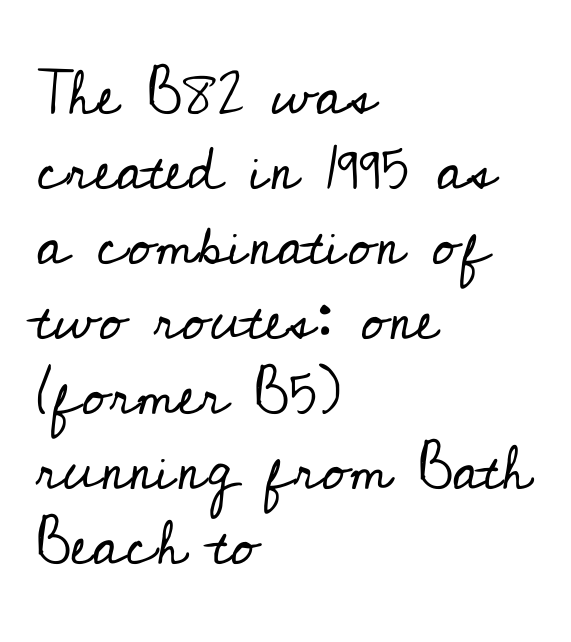
{"serif": "yes", "bold": "no", "weight": "regular", "width": "normal", "stroke_contrast": "low", "x_height": "small", "monospaced": "no", "underline": "no", "align": "left", "line_spacing_ratio": 1.23, "letter_spacing": "normal", "letter_spacing_em": 0.0, "glyph_px": 61}
